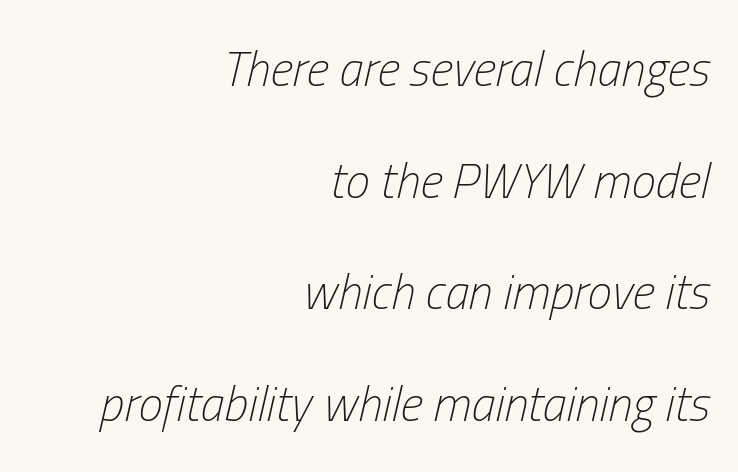
{"italic": "yes", "lean": "right", "slant_degrees": 13, "bold": "no", "weight": "light", "width": "condensed", "stroke_contrast": "low", "x_height": "medium", "monospaced": "no", "underline": "no", "align": "right", "line_spacing": "loose", "line_spacing_ratio": 2.28, "letter_spacing": "normal", "letter_spacing_em": 0.0, "glyph_px": 49}
